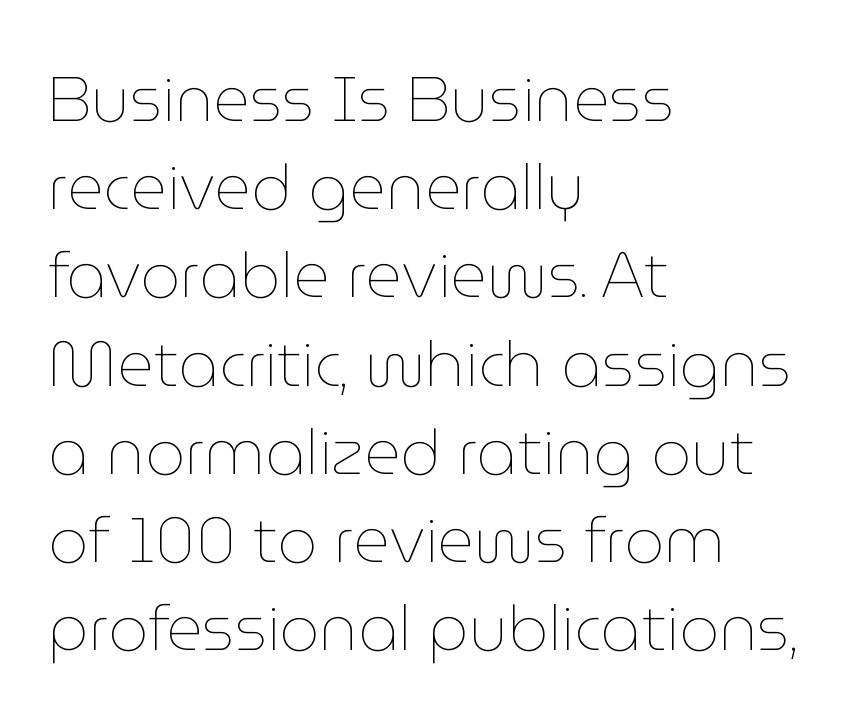
{"italic": "no", "bold": "no", "weight": "thin", "width": "normal", "stroke_contrast": "low", "x_height": "medium", "monospaced": "no", "underline": "no", "align": "left", "line_spacing": "normal", "line_spacing_ratio": 1.4, "letter_spacing": "normal", "letter_spacing_em": 0.0, "glyph_px": 63}
